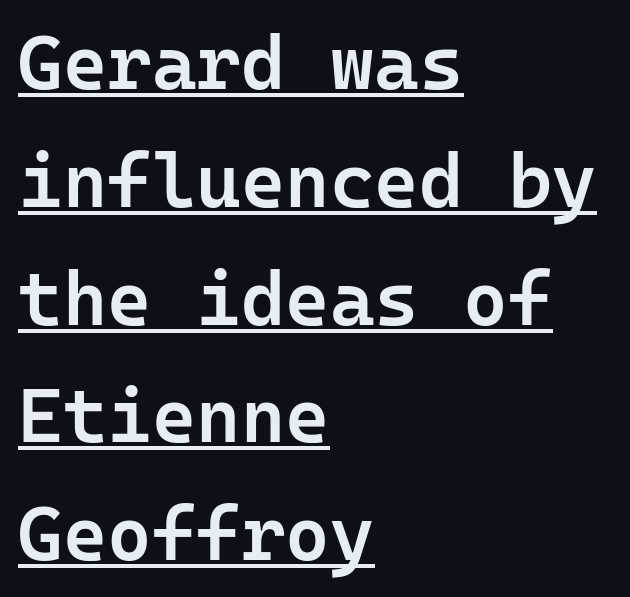
The gaps between neighbouring characters are ordinary and unremarkable. The leading is moderate, giving the passage an even texture. The string is rendered with underlining switched on. Horizontal alignment here is leftward, the default for most running prose. The lettering holds an erect, upright posture throughout.
